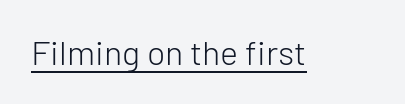
{"serif": "no", "italic": "no", "bold": "no", "weight": "light", "width": "normal", "stroke_contrast": "low", "x_height": "medium", "monospaced": "no", "underline": "yes", "letter_spacing": "normal", "letter_spacing_em": 0.0, "glyph_px": 34}
